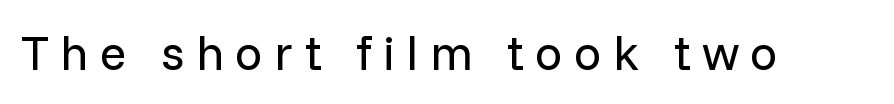
{"serif": "no", "italic": "no", "bold": "no", "weight": "regular", "width": "normal", "stroke_contrast": "low", "x_height": "medium", "monospaced": "no", "underline": "no", "letter_spacing": "wide", "letter_spacing_em": 0.23, "glyph_px": 49}
